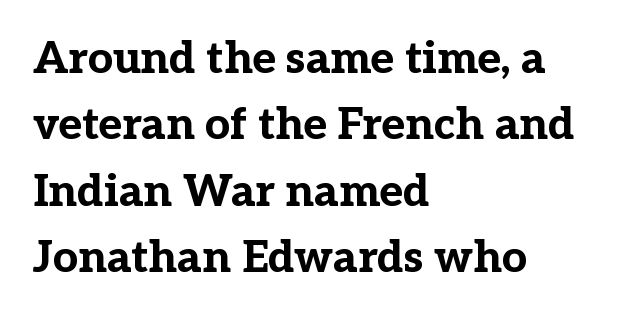
The letters stand upright; this is a roman face. Honestly, there is no underline to notice here at all. The letters are bold, with thick, heavy strokes. Spacing verdict: proportional, widths tailored to each character.
